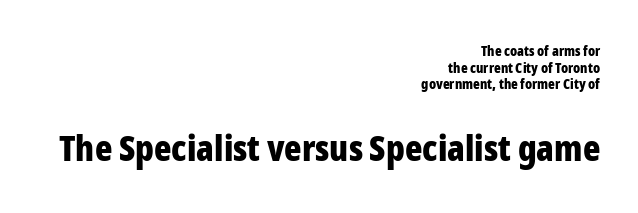
The foot of each line stays bare and open. Typesetter's note: full bold, strokes at maximum text heaviness. A student would notice the bottom passage is typeset larger than what precedes it. Words appear dense and cohesive because spacing is normal. Upright lettering throughout. A typesetter would call this proportional, since set widths differ per character.
